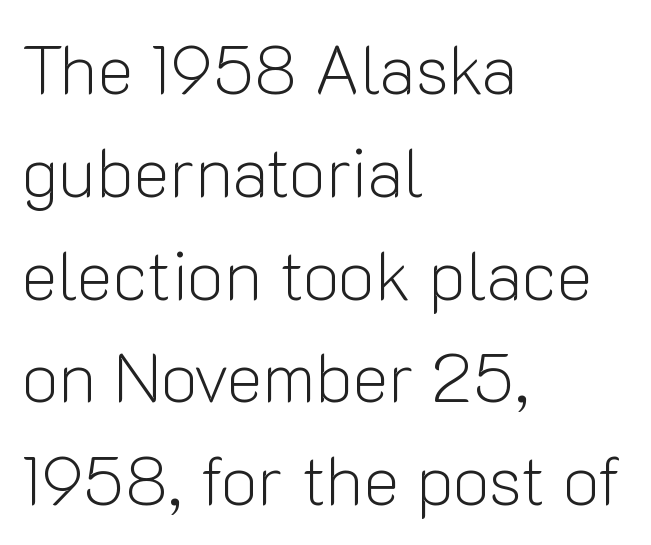
The image shows 69 px light sans-serif type, upright; set left-aligned, normal line spacing (1.49x), normal letter spacing, not underlined; low stroke contrast and a medium x-height.
